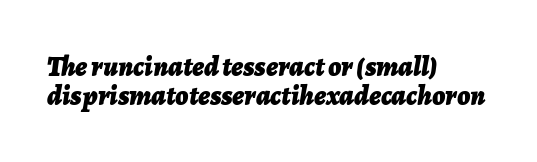
{"italic": "yes", "lean": "right", "slant_degrees": 7, "bold": "yes", "weight": "bold", "width": "normal", "stroke_contrast": "low", "x_height": "medium", "monospaced": "no", "underline": "no", "align": "left", "line_spacing": "tight", "line_spacing_ratio": 1.02, "letter_spacing": "normal", "letter_spacing_em": 0.0, "glyph_px": 28}
